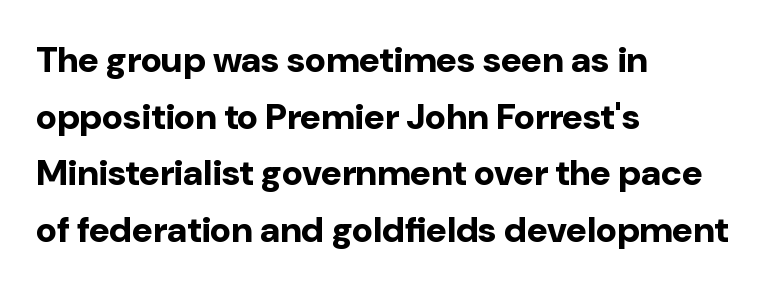
The image shows 36 px bold sans-serif type, upright; set left-aligned, normal line spacing (1.57x), normal letter spacing, not underlined; low stroke contrast and a medium x-height.
